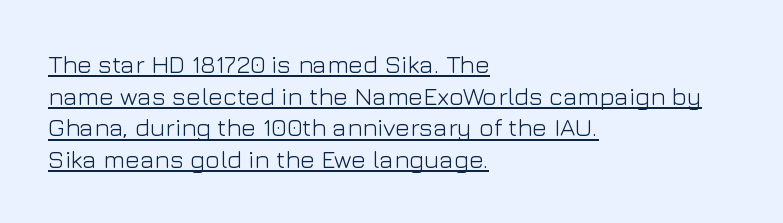
{"italic": "no", "bold": "no", "underline": "yes", "align": "left", "line_spacing": "normal", "line_spacing_ratio": 1.27, "letter_spacing": "normal", "letter_spacing_em": 0.0, "glyph_px": 25}
